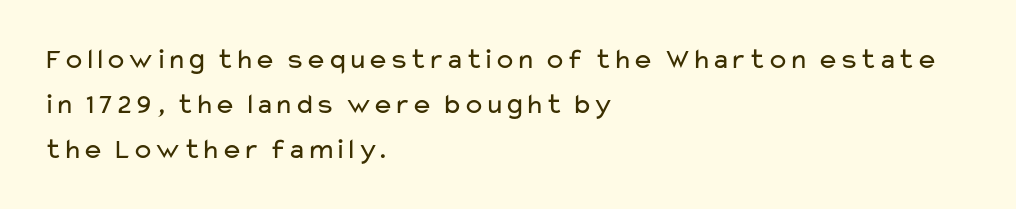
The rendering uses natural spacing where letterforms have individual widths. No extra ink here — the face is not bold. Regarding leading, the lines here are spaced in the standard way. Does extra space separate the letters? No, they use regular spacing.
